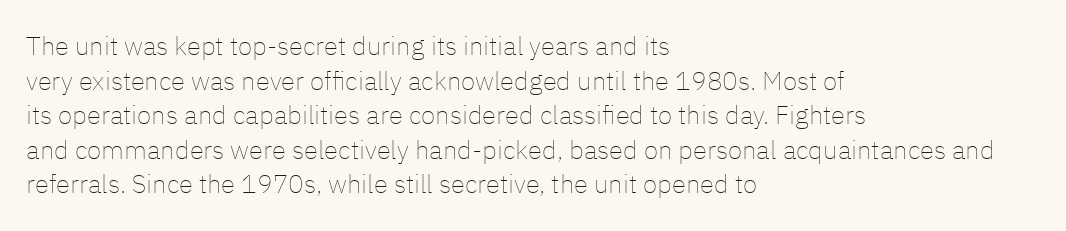
Q: Is the text bold? A: No.
Q: Is the text italic (slanted)? A: No, it is upright.
Q: Is the text underlined? A: No.
Q: How is the paragraph aligned? A: Left-aligned.
Q: Is the spacing between letters normal or unusually wide? A: Normal.
Q: Is the spacing between lines tight, normal or loose? A: Normal.
